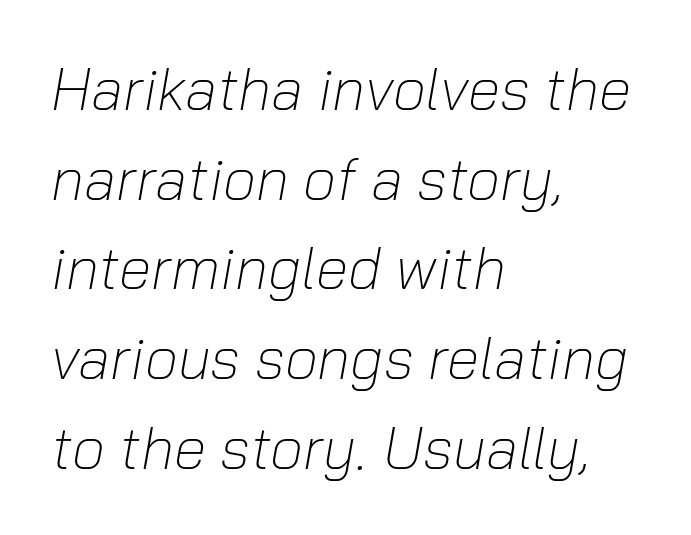
Q: Is the text bold? A: No.
Q: Is the text italic (slanted)? A: Yes, it leans right by about 10 degrees.
Q: Is the text underlined? A: No.
Q: How is the paragraph aligned? A: Left-aligned.
Q: Is the spacing between letters normal or unusually wide? A: Normal.
Q: Is the spacing between lines tight, normal or loose? A: Normal.
Q: Width (condensed, normal, or wide)? A: Normal.
Q: Stroke contrast? A: Low.
Q: x-height? A: Medium.
Q: Monospaced? A: No.
